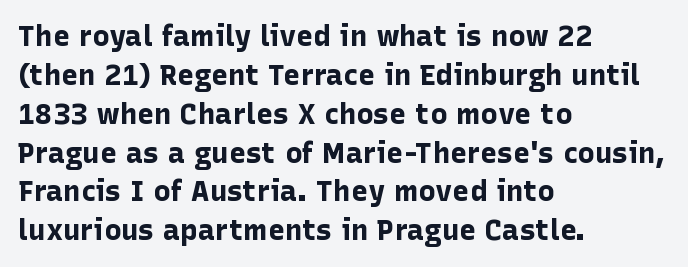
The image shows 29 px bold sans-serif type, upright; set left-aligned, normal line spacing (1.34x), normal letter spacing, not underlined; low stroke contrast and a medium x-height.
